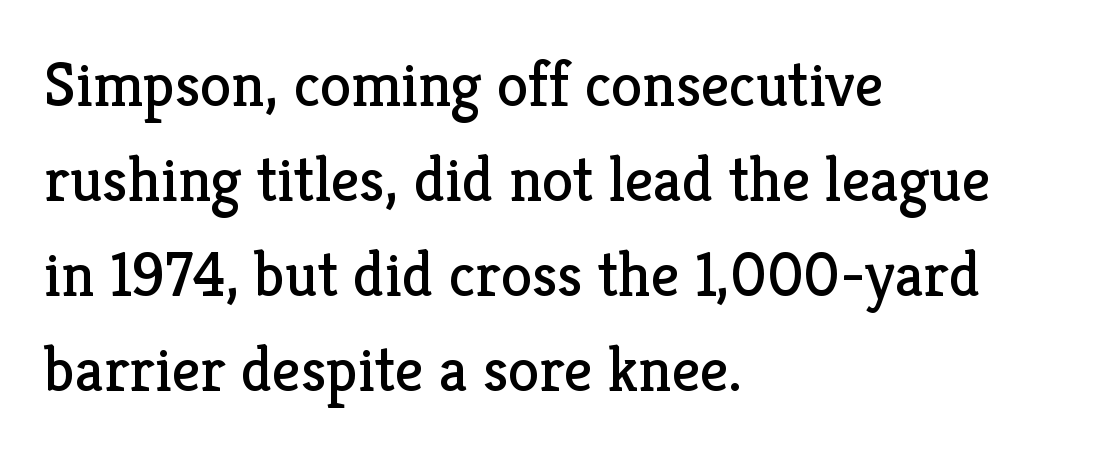
Inter-character spacing is left at the font's built-in metrics. This rendering employs a face with finishing strokes, i.e., a serif. If you drew a ruler down the left edge, every line would touch it. Interline gaps are of average width in this sample. The lettering holds an erect, upright posture throughout. Is this a heavy cut? Hardly; it is regular or lighter.
